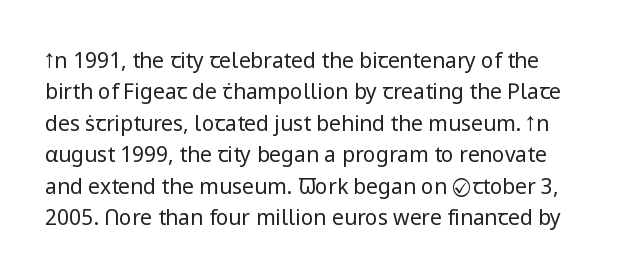
{"italic": "no", "bold": "no", "underline": "no", "line_spacing": "normal", "line_spacing_ratio": 1.5, "letter_spacing": "normal", "letter_spacing_em": 0.0, "glyph_px": 21}
